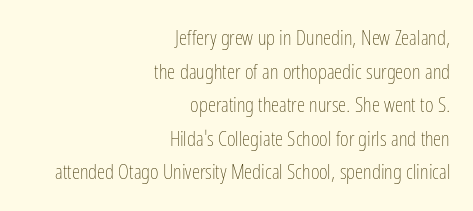
The weight tops out at a normal text grade. This rendering features lettering with no underline. Notice how descenders clear the ascenders below comfortably — that's standard leading. Between one letter and the next there's only the usual sliver of space.
